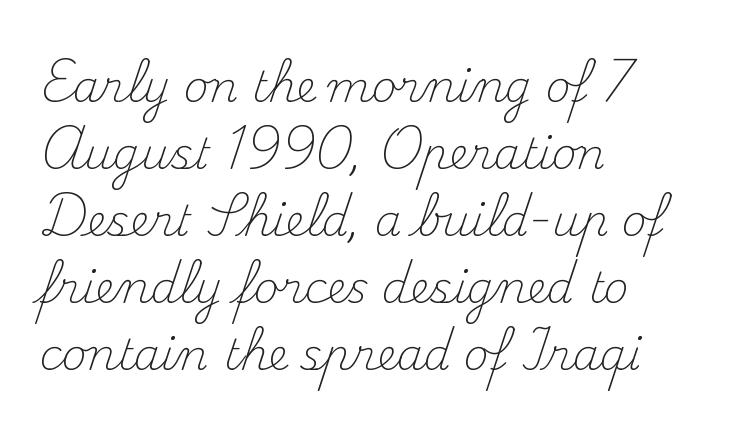
Q: Is the text bold? A: No.
Q: Is the text italic (slanted)? A: Yes.
Q: Is the typeface a serif or a sans-serif typeface? A: Serif.
Q: Is the text underlined? A: No.
Q: How is the paragraph aligned? A: Left-aligned.
Q: Is the spacing between letters normal or unusually wide? A: Normal.
Q: Is the spacing between lines tight, normal or loose? A: Normal.
Q: Width (condensed, normal, or wide)? A: Normal.
Q: Stroke contrast? A: Medium.
Q: x-height? A: Small.
Q: Monospaced? A: No.
